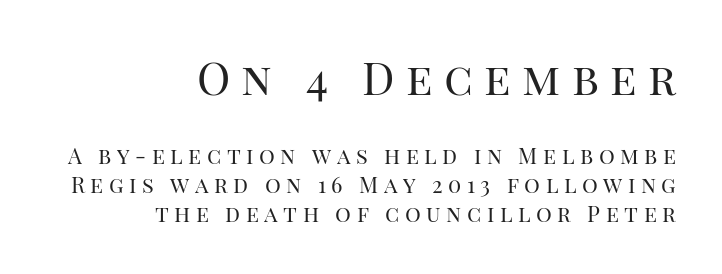
Q: Is the text bold? A: No.
Q: Is the text italic (slanted)? A: No, it is upright.
Q: Is the typeface a serif or a sans-serif typeface? A: Serif.
Q: Is the text underlined? A: No.
Q: How is the paragraph aligned? A: Right-aligned.
Q: Is the spacing between letters normal or unusually wide? A: Unusually wide.
Q: Is the spacing between lines tight, normal or loose? A: Normal.
Q: Which block of text is set in a larger size, the first (top) or the second (bottom)? A: The first (top) one.
Q: Width (condensed, normal, or wide)? A: Normal.
Q: Stroke contrast? A: High.
Q: x-height? A: Large.
Q: Monospaced? A: No.
